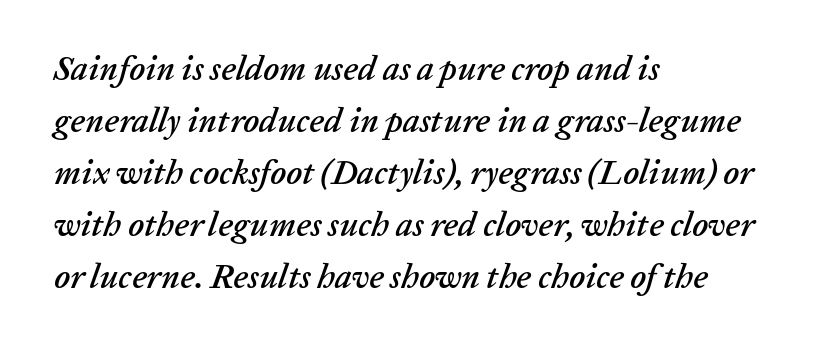
The image shows 34 px text type, italic (leaning right); set left-aligned, normal line spacing (1.53x), normal letter spacing, not underlined; low stroke contrast and a medium x-height.
